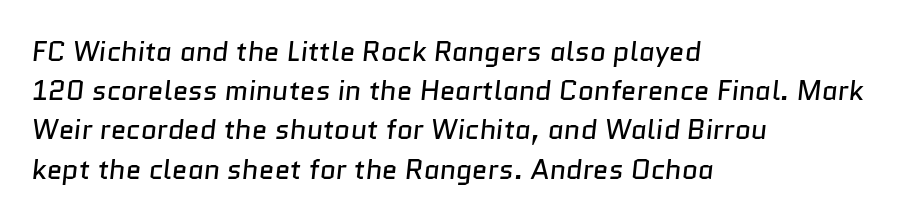
{"serif": "no", "bold": "no", "weight": "regular", "width": "normal", "stroke_contrast": "low", "x_height": "medium", "monospaced": "no", "underline": "no", "align": "left", "line_spacing": "normal", "line_spacing_ratio": 1.4, "letter_spacing": "normal", "letter_spacing_em": 0.0, "glyph_px": 28}
